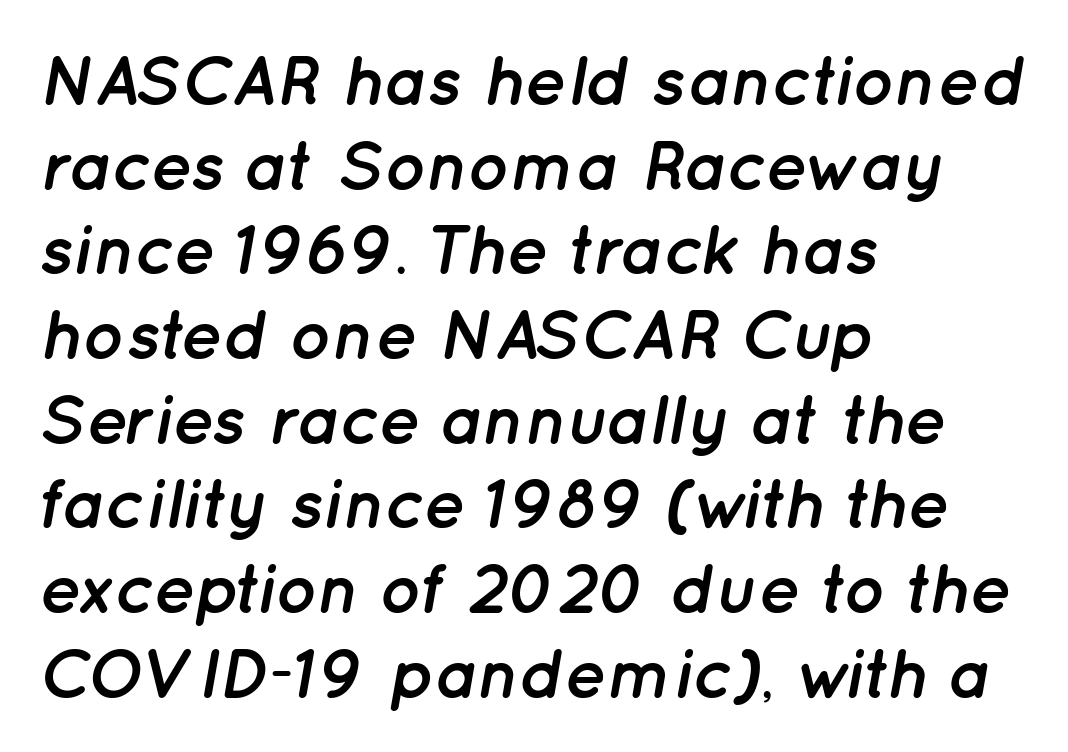
Q: Is the text bold? A: Yes.
Q: Is the text italic (slanted)? A: Yes, it leans right by about 12 degrees.
Q: Is the text underlined? A: No.
Q: How is the paragraph aligned? A: Left-aligned.
Q: Is the spacing between letters normal or unusually wide? A: Normal.
Q: Width (condensed, normal, or wide)? A: Normal.
Q: Stroke contrast? A: Low.
Q: x-height? A: Medium.
Q: Monospaced? A: No.
